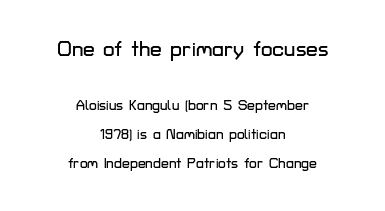
Whoever set this chose breathing room over compactness in the vertical rhythm. These two chunks differ in scale, with the top chunk taking the larger measure. Is the block centered? Yes — each line is placed symmetrically about the middle. The type is set solid horizontally, with unmodified tracking. The specimen omits any rule beneath the text block's lines.
